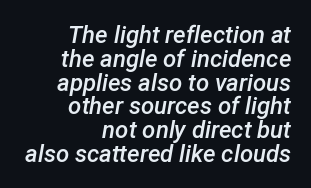
The image shows 24 px text type, italic (leaning right); set right-aligned, tight line spacing (0.99x), normal letter spacing, not underlined.
